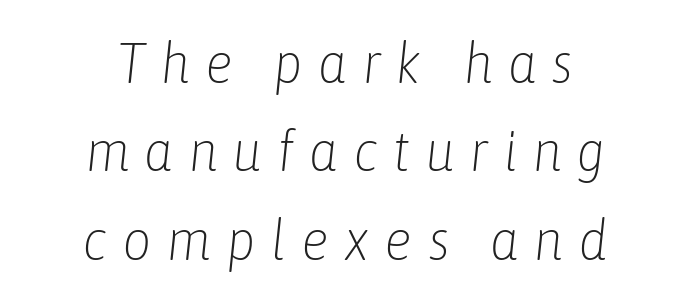
The image shows 57 px light, condensed type, italic (leaning right); set centered, normal line spacing (1.55x), unusually wide letter spacing (+0.26 em), not underlined; low stroke contrast and a medium x-height.
